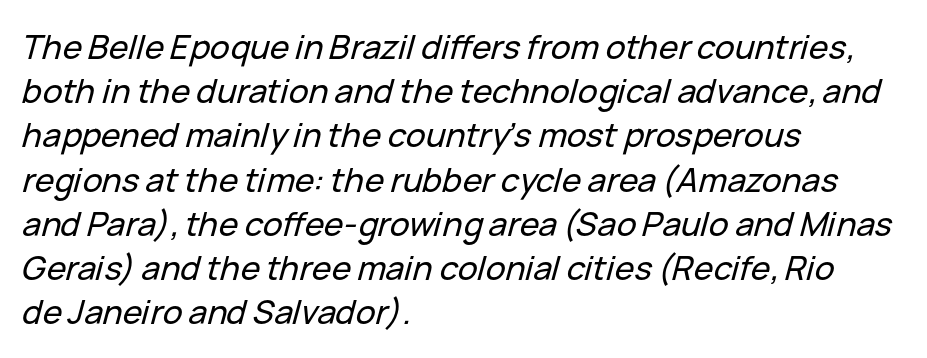
The rendering uses natural spacing where letterforms have individual widths. A bare baseline throughout the passage. Line spacing here is normal. All the whitespace from short lines collects on the right.
